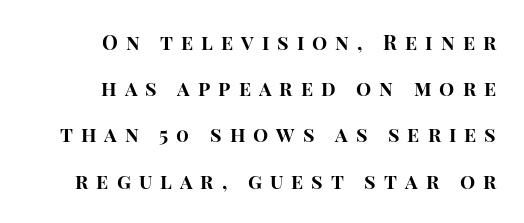
Q: Is the text bold? A: Yes.
Q: Is the text italic (slanted)? A: No, it is upright.
Q: Is the text underlined? A: No.
Q: How is the paragraph aligned? A: Right-aligned.
Q: Is the spacing between letters normal or unusually wide? A: Unusually wide.
Q: Is the spacing between lines tight, normal or loose? A: Loose.
